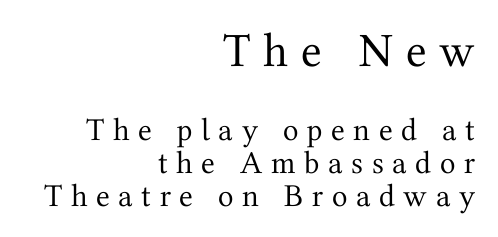
The rendering shrinks the type as you move from the upper chunk to the lower. The passage shown stacks its lines with hardly any gap. A quiet, ordinary-to-light weight characterises the typeface. Is the letter spacing exaggerated? Yes — the characters are pushed far apart.
